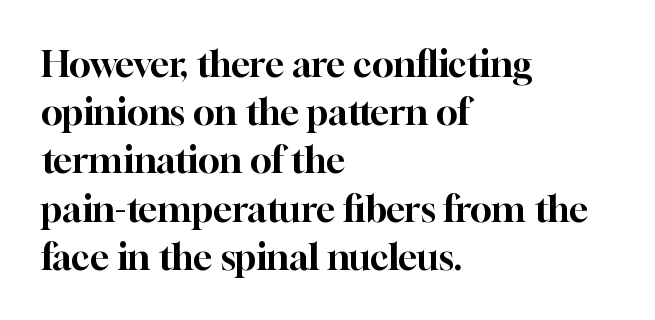
{"serif": "yes", "italic": "no", "width": "normal", "stroke_contrast": "high", "x_height": "medium", "monospaced": "no", "underline": "no", "align": "left", "line_spacing": "normal", "line_spacing_ratio": 1.34, "letter_spacing": "normal", "letter_spacing_em": 0.0, "glyph_px": 36}
